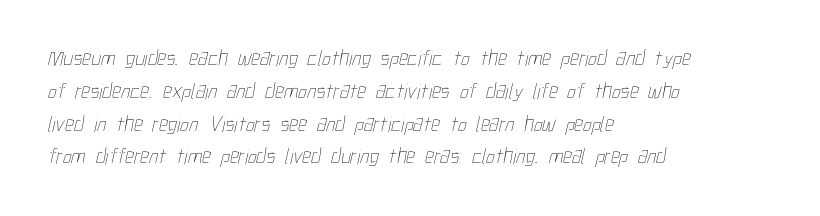
The image shows 22 px text type; set left-aligned, normal line spacing (1.49x), normal letter spacing, not underlined.
